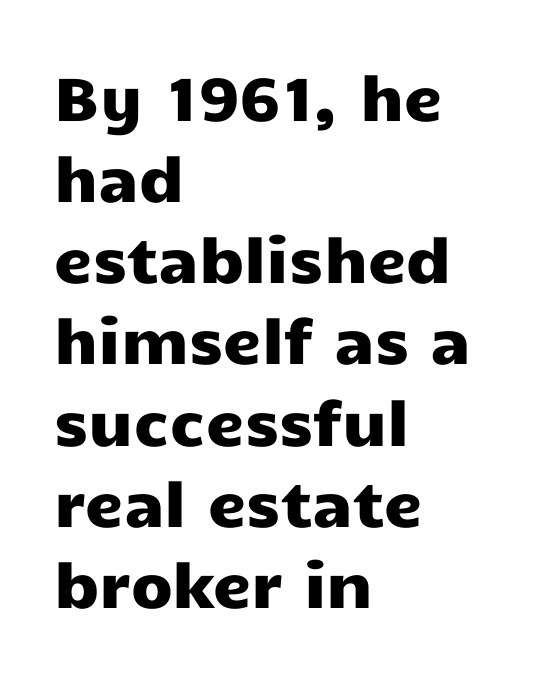
The image shows 61 px wide sans-serif type, upright; set left-aligned, normal line spacing (1.33x), normal letter spacing, not underlined; low stroke contrast and a medium x-height.
